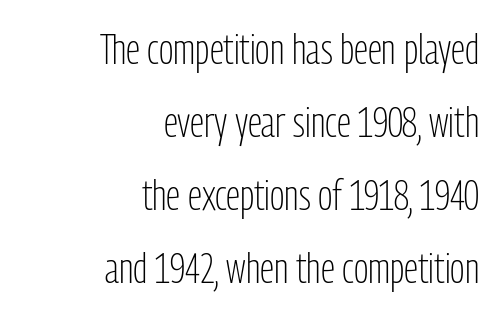
Q: Is the text bold? A: No.
Q: Is the text italic (slanted)? A: No, it is upright.
Q: Is the typeface a serif or a sans-serif typeface? A: Sans-serif.
Q: Is the text underlined? A: No.
Q: How is the paragraph aligned? A: Right-aligned.
Q: Is the spacing between letters normal or unusually wide? A: Normal.
Q: Is the spacing between lines tight, normal or loose? A: Normal.
Q: Width (condensed, normal, or wide)? A: Condensed.
Q: Stroke contrast? A: Low.
Q: x-height? A: Medium.
Q: Monospaced? A: No.
